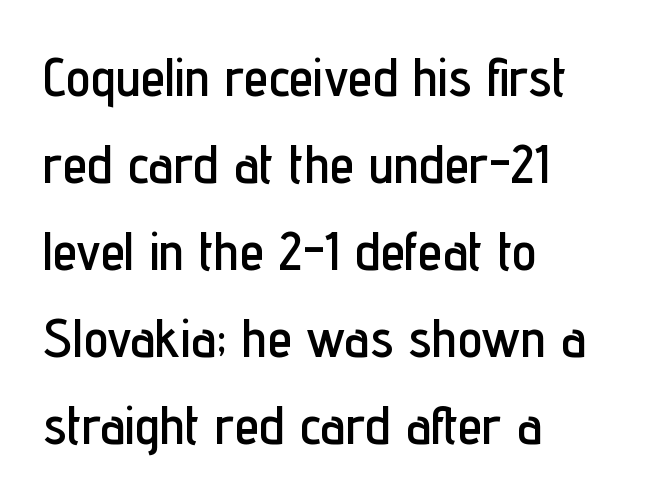
Q: Is the text italic (slanted)? A: No, it is upright.
Q: Is the typeface a serif or a sans-serif typeface? A: Sans-serif.
Q: Is the text underlined? A: No.
Q: How is the paragraph aligned? A: Left-aligned.
Q: Is the spacing between letters normal or unusually wide? A: Normal.
Q: Is the spacing between lines tight, normal or loose? A: Normal.
Q: Width (condensed, normal, or wide)? A: Condensed.
Q: Stroke contrast? A: Low.
Q: x-height? A: Medium.
Q: Monospaced? A: No.
